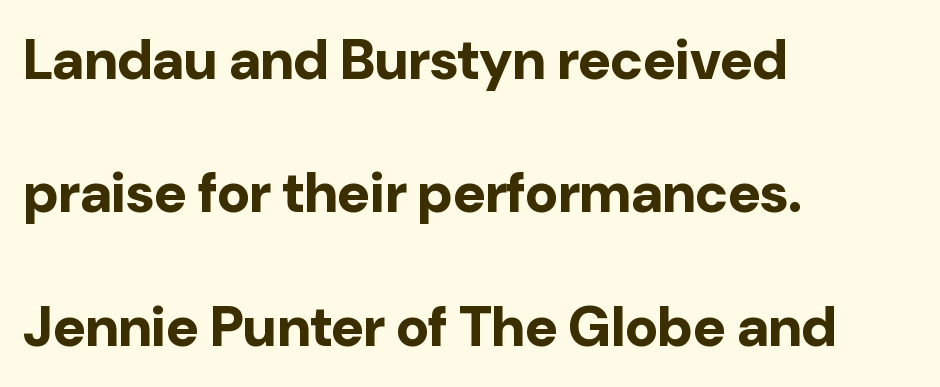
Q: Is the text bold? A: Yes.
Q: Is the text italic (slanted)? A: No, it is upright.
Q: Is the typeface a serif or a sans-serif typeface? A: Sans-serif.
Q: Is the text underlined? A: No.
Q: How is the paragraph aligned? A: Left-aligned.
Q: Is the spacing between letters normal or unusually wide? A: Normal.
Q: Is the spacing between lines tight, normal or loose? A: Loose.
Q: Width (condensed, normal, or wide)? A: Normal.
Q: Stroke contrast? A: Low.
Q: x-height? A: Medium.
Q: Monospaced? A: No.
